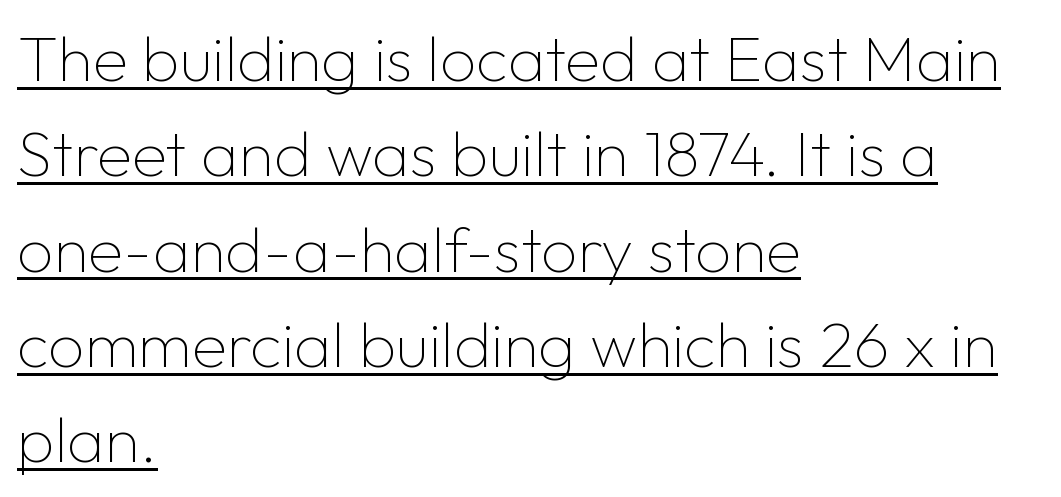
The image shows 64 px thin sans-serif type, upright; set left-aligned, normal line spacing (1.49x), normal letter spacing, underlined; low stroke contrast and a medium x-height.
